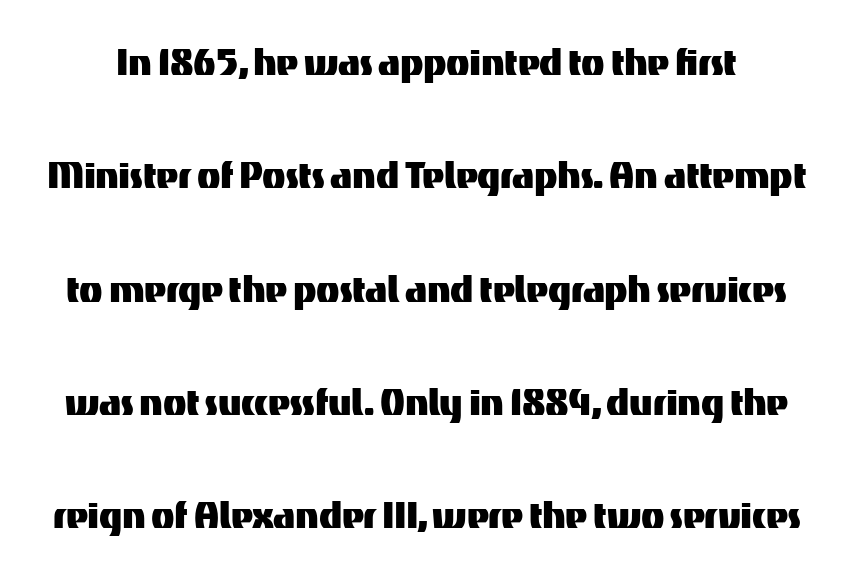
The image shows 48 px sans-serif type, upright; set loose line spacing (2.36x), normal letter spacing, not underlined; medium stroke contrast and a medium x-height.
